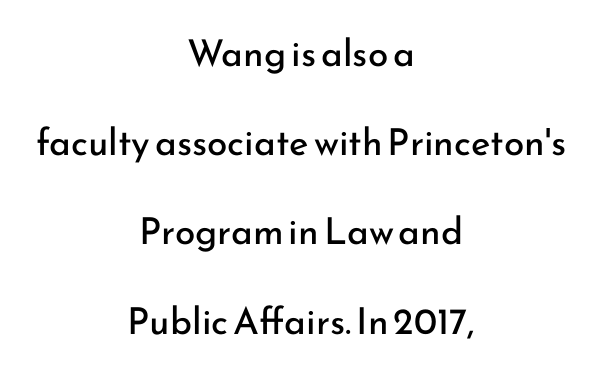
The image shows 37 px regular-weight sans-serif type, upright; set centered, loose line spacing (2.41x), normal letter spacing, not underlined; low stroke contrast and a small x-height.
